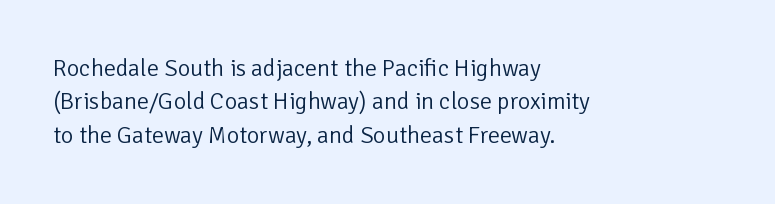
{"italic": "no", "bold": "no", "underline": "no", "align": "left", "line_spacing": "normal", "line_spacing_ratio": 1.39, "letter_spacing": "normal", "letter_spacing_em": 0.0, "glyph_px": 24}
